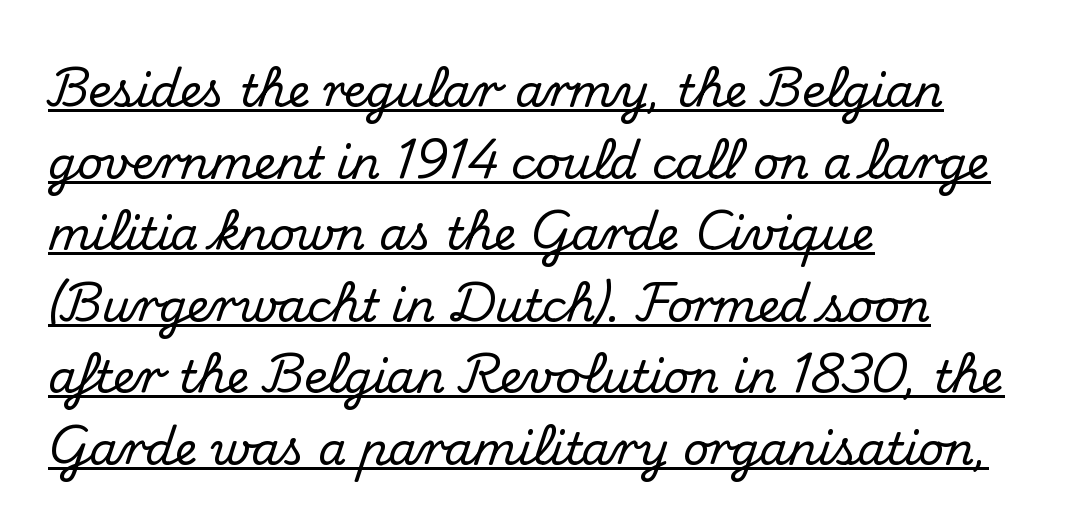
Q: Is the text italic (slanted)? A: Yes.
Q: Is the typeface a serif or a sans-serif typeface? A: Serif.
Q: Is the text underlined? A: Yes.
Q: How is the paragraph aligned? A: Left-aligned.
Q: Is the spacing between letters normal or unusually wide? A: Normal.
Q: Is the spacing between lines tight, normal or loose? A: Normal.
Q: Width (condensed, normal, or wide)? A: Normal.
Q: Stroke contrast? A: Medium.
Q: x-height? A: Small.
Q: Monospaced? A: No.
